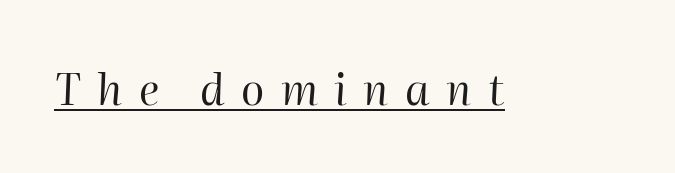
The passage shown is typed in a proportional face where columns would drift. Counters stay open thanks to moderate or lighter strokes. This is underlined copy, the kind a proofreader might mark for attention. How are the letters spaced? Widely, with obvious added tracking. The face used here has a pronounced slope to its letters.
